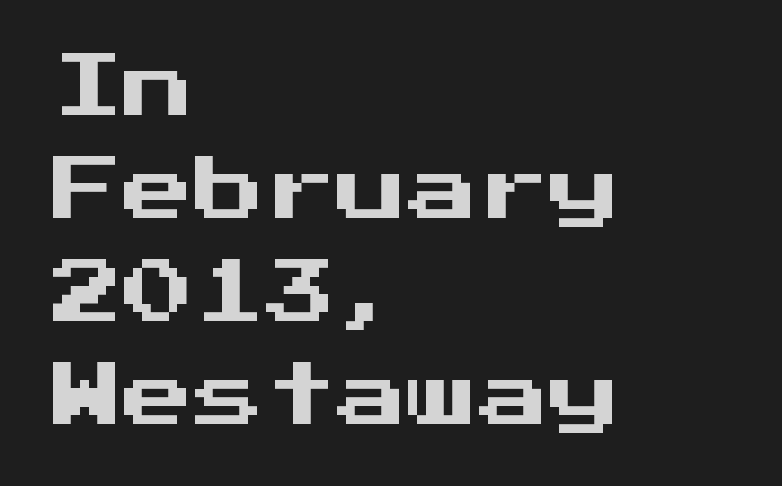
Q: Is the text italic (slanted)? A: No, it is upright.
Q: Is the typeface a serif or a sans-serif typeface? A: Sans-serif.
Q: Is the text underlined? A: No.
Q: How is the paragraph aligned? A: Left-aligned.
Q: Is the spacing between letters normal or unusually wide? A: Normal.
Q: Is the spacing between lines tight, normal or loose? A: Normal.
Q: Width (condensed, normal, or wide)? A: Normal.
Q: Stroke contrast? A: Medium.
Q: x-height? A: Medium.
Q: Monospaced? A: Yes.
